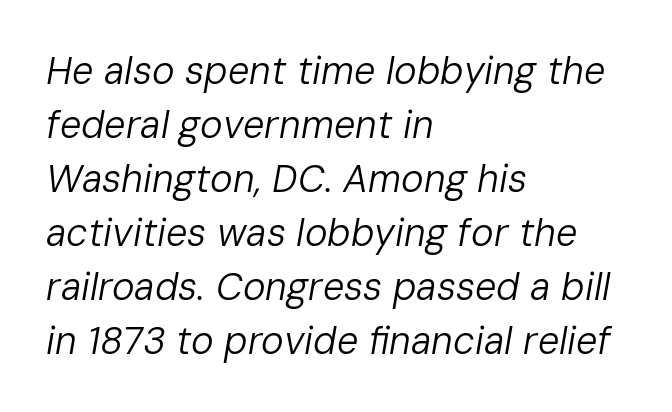
A typesetter would call this proportional, since set widths differ per character. Honestly, the letter spacing is just normal — you wouldn't notice it. Does the copy run flush right? No — it runs flush left. Yep, that's italic — everything's leaning. Vertical stems look standard width or narrower in stroke. Summary of vertical rhythm: regular, with standard interline spacing.
